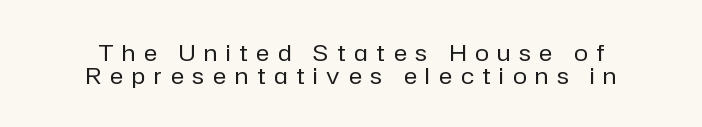
Descender tails drop into unmarked territory. The letterforms sit at book weight or below. Layout note: lines centered. A typesetter would mark this as roman, not italic. Words appear elongated and porous because spacing is wide. Notice how descenders almost collide with the ascenders below — that's tight leading.
